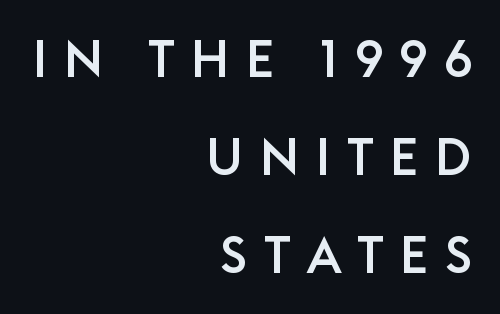
The image shows 51 px sans-serif type, upright; set right-aligned, loose line spacing (1.92x), unusually wide letter spacing (+0.32 em), not underlined; low stroke contrast and a large x-height.
